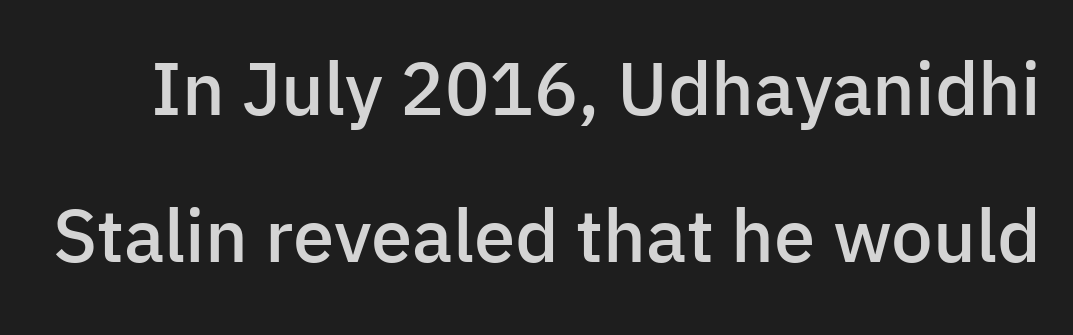
{"serif": "no", "italic": "no", "bold": "semi", "weight": "semibold", "width": "normal", "stroke_contrast": "low", "x_height": "medium", "monospaced": "no", "underline": "no", "line_spacing": "loose", "line_spacing_ratio": 1.99, "letter_spacing": "normal", "letter_spacing_em": 0.0, "glyph_px": 74}
